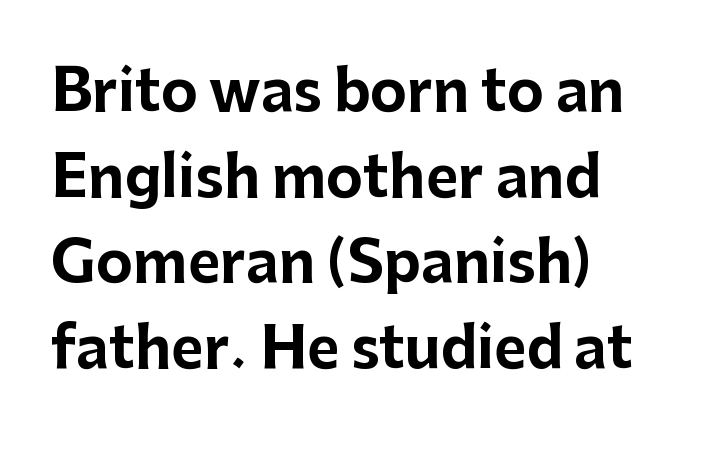
The image shows 56 px bold sans-serif type, upright; set left-aligned, normal line spacing (1.53x), normal letter spacing, not underlined; low stroke contrast and a medium x-height.
